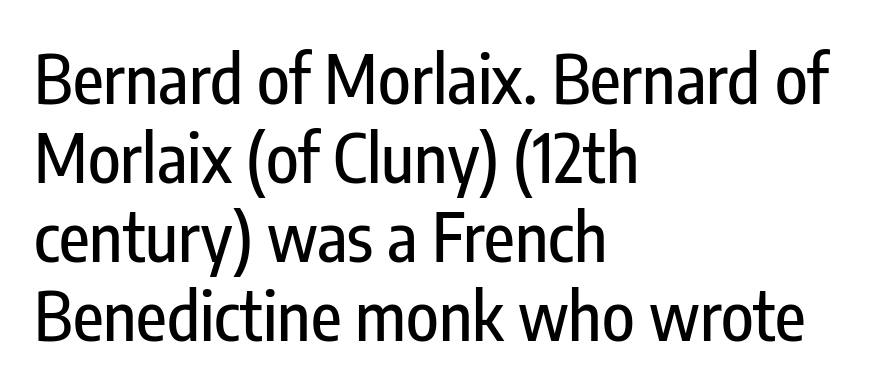
The letters sit at their default tracking, neither squeezed nor spread. Note: no serifs on the glyphs. You can tell it's not italic because the verticals are truly vertical. Each letter keeps its own natural width here, so spacing adapts to shape. Check the space under the baseline: it is left empty.
